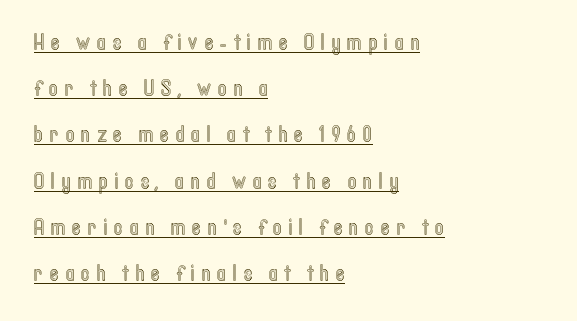
{"italic": "no", "underline": "yes", "align": "left", "line_spacing": "loose", "line_spacing_ratio": 2.2, "letter_spacing": "wide", "letter_spacing_em": 0.33, "glyph_px": 21}
